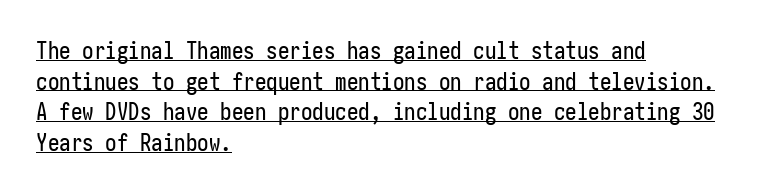
Words appear dense and cohesive because spacing is normal. Designer's note — italics off, roman on. A baseline rule has been typeset under these characters. Compared with typical paragraphs, the rows here are spaced about the same. Which margin do the lines hug? The left one — the right edge is uneven.
